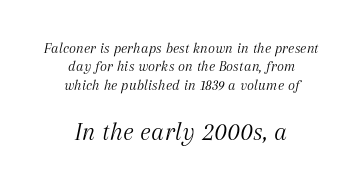
{"italic": "yes", "lean": "right", "slant_degrees": 12, "bold": "no", "underline": "no", "align": "center", "line_spacing_ratio": 1.22, "letter_spacing": "normal", "letter_spacing_em": 0.0, "larger_block": "second", "size_ratio": 1.73, "glyph_px": 26}
